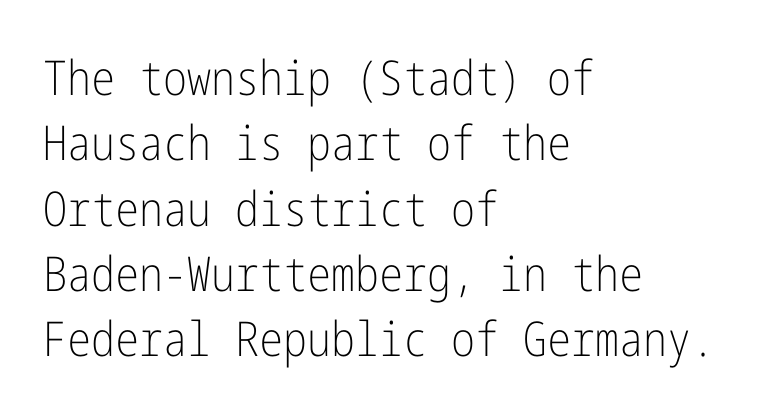
Heft: none added — not bold. Spacing between characters is what you'd get straight out of the box. Regular leading. Type style note: lacks serifs.
